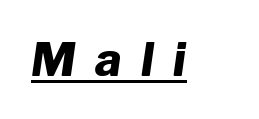
The image shows 46 px heavy type, italic (leaning right); set unusually wide letter spacing (+0.43 em), underlined; low stroke contrast and a medium x-height.
